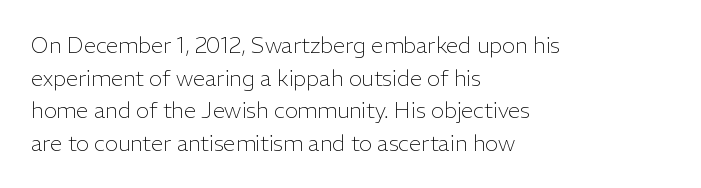
The image shows 22 px text type, upright; set left-aligned, normal line spacing (1.48x), normal letter spacing, not underlined.
